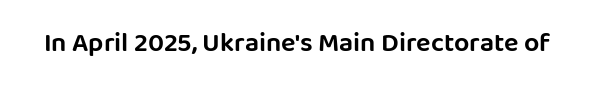
{"italic": "no", "underline": "no", "letter_spacing": "normal", "letter_spacing_em": 0.0, "glyph_px": 27}
